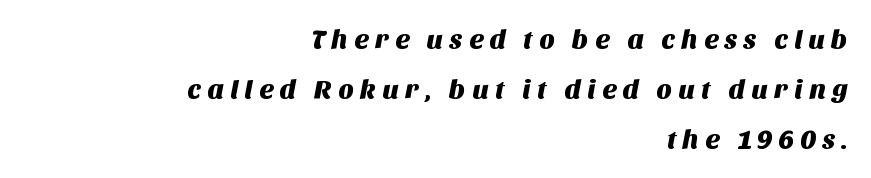
The passage shown is not underscored anywhere. One-word summary of the alignment: right. Here the glyphs are tracked loosely, breaking word shapes into spaced letters.
